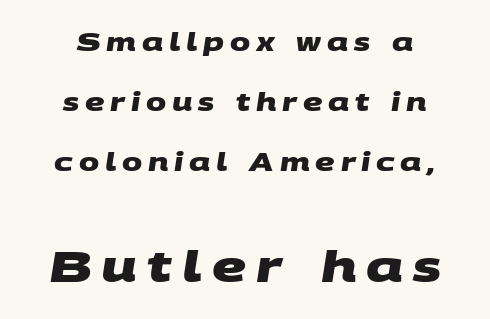
Q: Is the text bold? A: Yes.
Q: Is the typeface a serif or a sans-serif typeface? A: Sans-serif.
Q: Is the text underlined? A: No.
Q: How is the paragraph aligned? A: Centered.
Q: Is the spacing between letters normal or unusually wide? A: Unusually wide.
Q: Is the spacing between lines tight, normal or loose? A: Loose.
Q: Which block of text is set in a larger size, the first (top) or the second (bottom)? A: The second (bottom) one.
Q: Width (condensed, normal, or wide)? A: Wide.
Q: Stroke contrast? A: Medium.
Q: x-height? A: Large.
Q: Monospaced? A: No.
